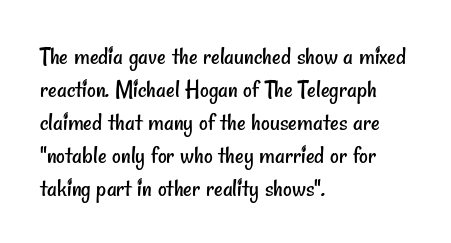
The ragged edge is on the right, which tells us the setting is flush left. The specimen omits any rule beneath the text block's lines. The passage shown has conventional tracking throughout. Think standard paragraph weight, or any step lighter than that.
